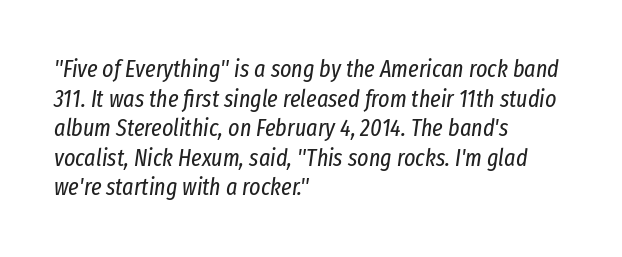
The image shows 24 px text type, italic (leaning right); set left-aligned, line spacing 1.23x, normal letter spacing, not underlined.
